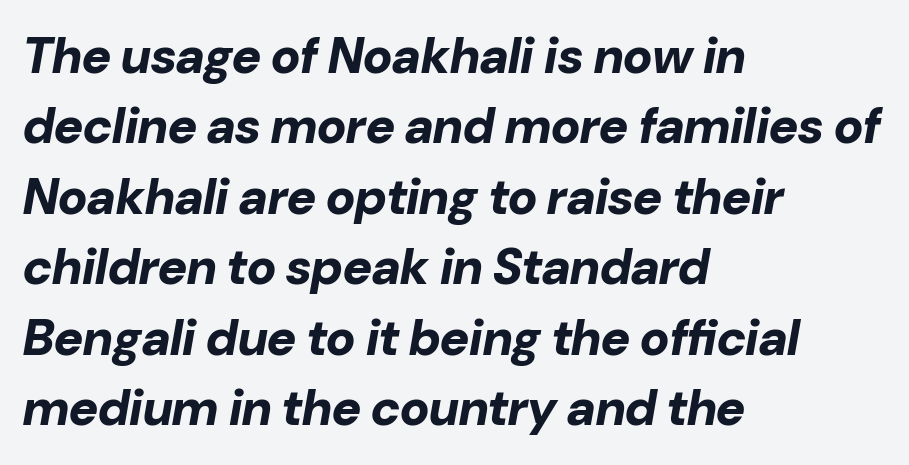
{"italic": "yes", "lean": "right", "slant_degrees": 10, "bold": "yes", "weight": "bold", "width": "normal", "stroke_contrast": "low", "x_height": "medium", "monospaced": "no", "underline": "no", "align": "left", "line_spacing": "normal", "line_spacing_ratio": 1.41, "letter_spacing": "normal", "letter_spacing_em": 0.0, "glyph_px": 50}
